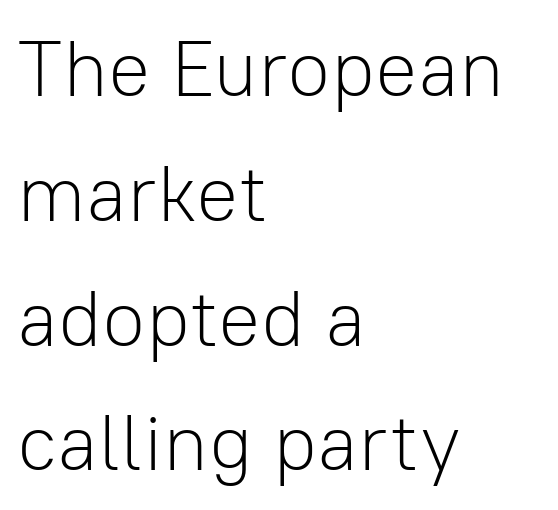
{"serif": "no", "italic": "no", "bold": "no", "weight": "light", "width": "normal", "stroke_contrast": "low", "x_height": "medium", "monospaced": "no", "underline": "no", "align": "left", "line_spacing": "normal", "line_spacing_ratio": 1.58, "letter_spacing": "normal", "letter_spacing_em": 0.0, "glyph_px": 79}
